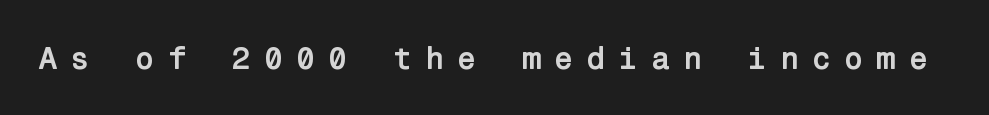
Each word looks stretched out because of the extra space between its letters. Weight check: bold — yes, fully. The rendering shows plain stroke endings on the letterforms — a sans-serif design. Only glyphs here, with clear space below each row.
